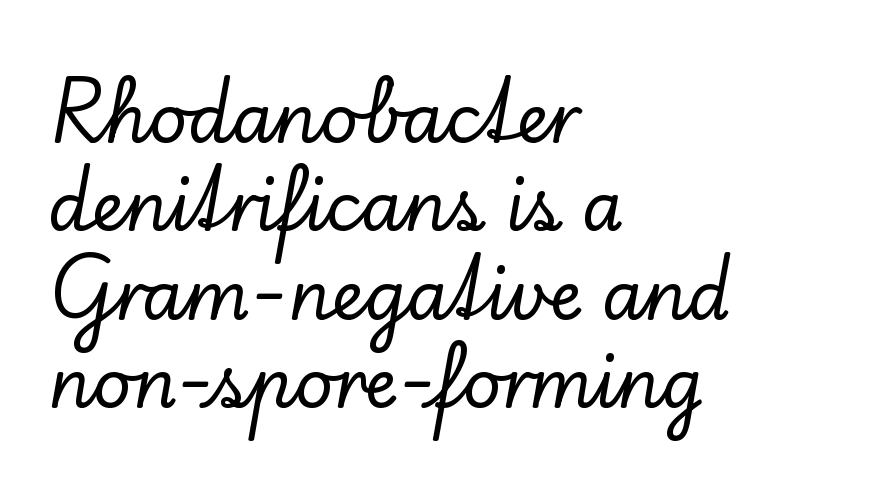
{"serif": "yes", "width": "normal", "stroke_contrast": "low", "x_height": "small", "monospaced": "no", "underline": "no", "align": "left", "line_spacing": "normal", "line_spacing_ratio": 1.32, "letter_spacing": "normal", "letter_spacing_em": 0.0, "glyph_px": 67}
